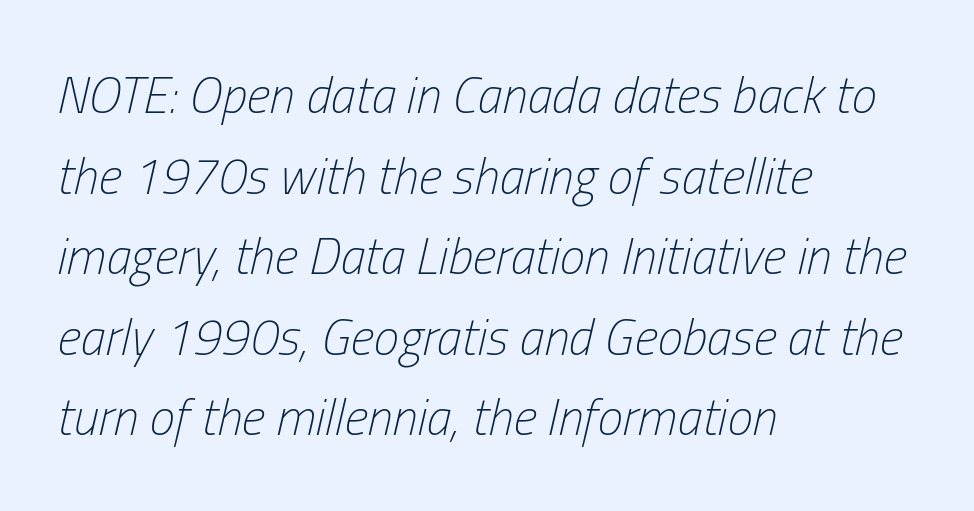
{"italic": "yes", "lean": "right", "slant_degrees": 13, "bold": "no", "weight": "light", "width": "condensed", "stroke_contrast": "low", "x_height": "medium", "monospaced": "no", "underline": "no", "align": "left", "line_spacing": "normal", "line_spacing_ratio": 1.58, "letter_spacing": "normal", "letter_spacing_em": 0.0, "glyph_px": 51}
